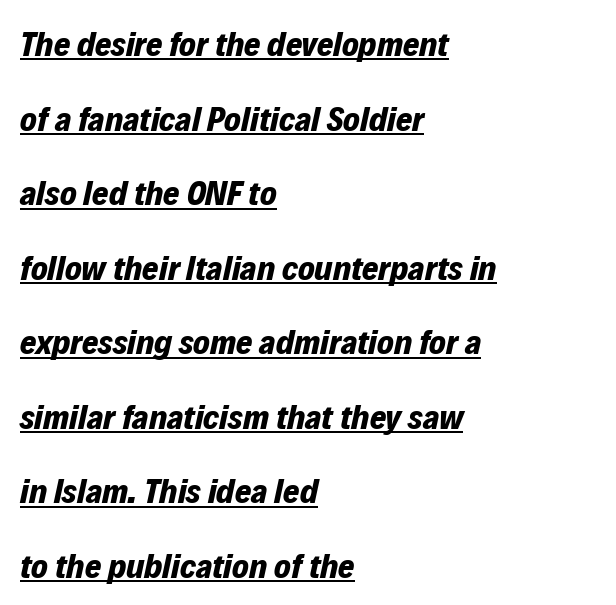
Q: Is the text bold? A: Yes.
Q: Is the text italic (slanted)? A: Yes, it leans right by about 12 degrees.
Q: Is the text underlined? A: Yes.
Q: How is the paragraph aligned? A: Left-aligned.
Q: Is the spacing between letters normal or unusually wide? A: Normal.
Q: Is the spacing between lines tight, normal or loose? A: Loose.
Q: Width (condensed, normal, or wide)? A: Normal.
Q: Stroke contrast? A: Low.
Q: x-height? A: Medium.
Q: Monospaced? A: No.
